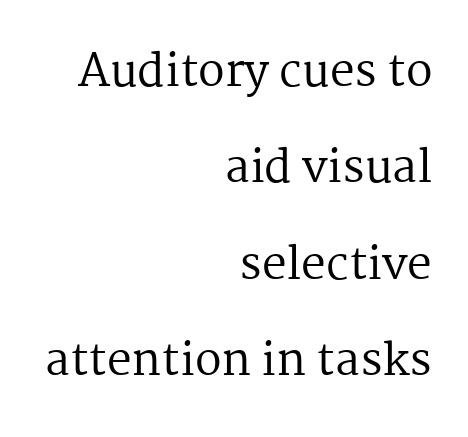
The image shows 44 px regular-weight serif type, upright; set right-aligned, loose line spacing (2.19x), normal letter spacing, not underlined; medium stroke contrast and a medium x-height.
